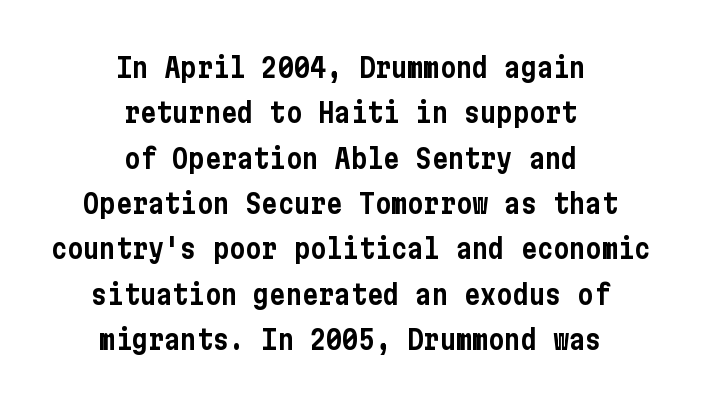
{"italic": "no", "underline": "no", "align": "center", "line_spacing": "normal", "line_spacing_ratio": 1.68, "letter_spacing": "normal", "letter_spacing_em": 0.0, "glyph_px": 27}
